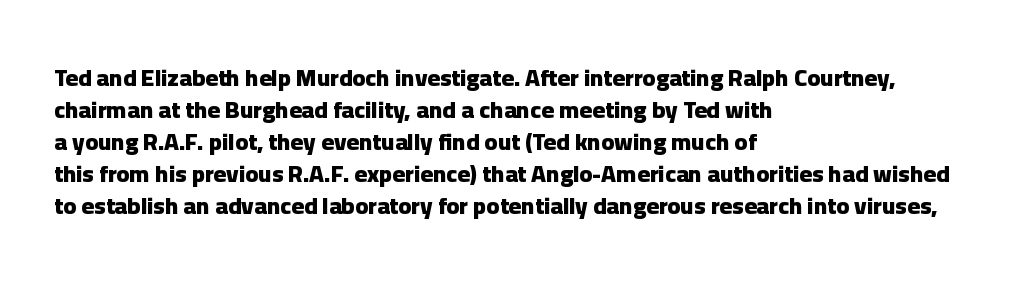
Q: Is the text bold? A: Yes.
Q: Is the text italic (slanted)? A: No, it is upright.
Q: Is the text underlined? A: No.
Q: How is the paragraph aligned? A: Left-aligned.
Q: Is the spacing between letters normal or unusually wide? A: Normal.
Q: Is the spacing between lines tight, normal or loose? A: Normal.
